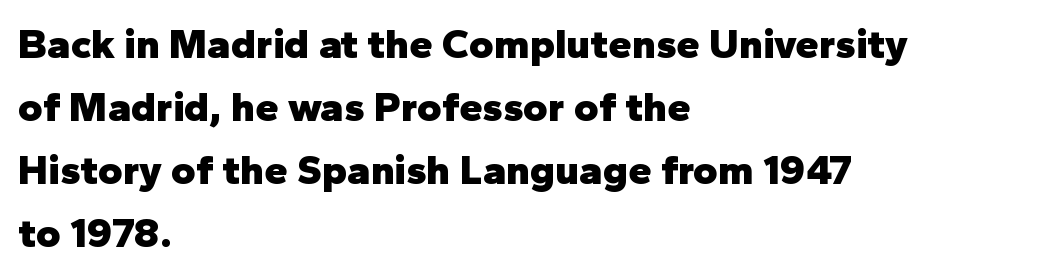
{"serif": "no", "italic": "no", "bold": "yes", "weight": "heavy", "width": "normal", "stroke_contrast": "low", "x_height": "medium", "monospaced": "no", "underline": "no", "align": "left", "line_spacing": "normal", "line_spacing_ratio": 1.5, "letter_spacing": "normal", "letter_spacing_em": 0.0, "glyph_px": 42}
